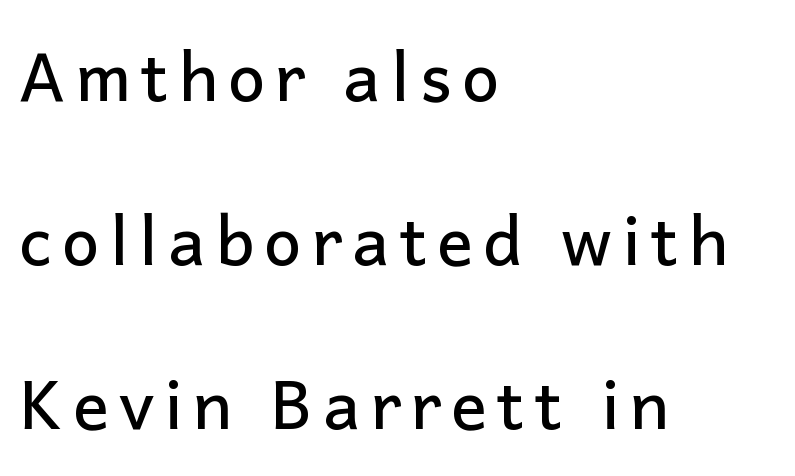
The image shows 67 px sans-serif type, upright; set left-aligned, loose line spacing (2.45x), not underlined; low stroke contrast and a medium x-height.
